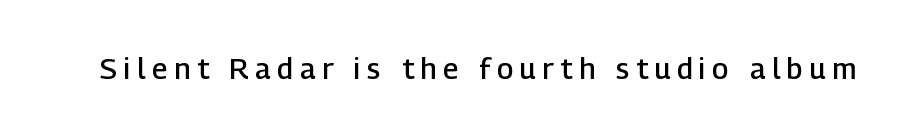
{"serif": "no", "italic": "no", "bold": "semi", "weight": "semibold", "width": "normal", "stroke_contrast": "low", "x_height": "medium", "monospaced": "no", "underline": "no", "letter_spacing": "wide", "letter_spacing_em": 0.23, "glyph_px": 29}
